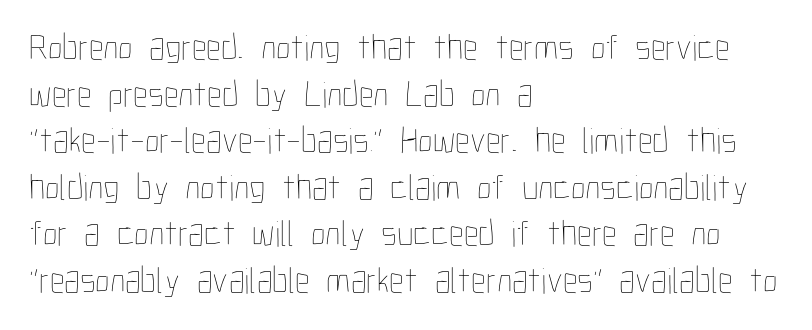
Q: Is the text bold? A: No.
Q: Is the text italic (slanted)? A: No, it is upright.
Q: Is the text underlined? A: No.
Q: How is the paragraph aligned? A: Left-aligned.
Q: Is the spacing between letters normal or unusually wide? A: Normal.
Q: Is the spacing between lines tight, normal or loose? A: Normal.
Q: Width (condensed, normal, or wide)? A: Condensed.
Q: Stroke contrast? A: Low.
Q: x-height? A: Medium.
Q: Monospaced? A: No.
